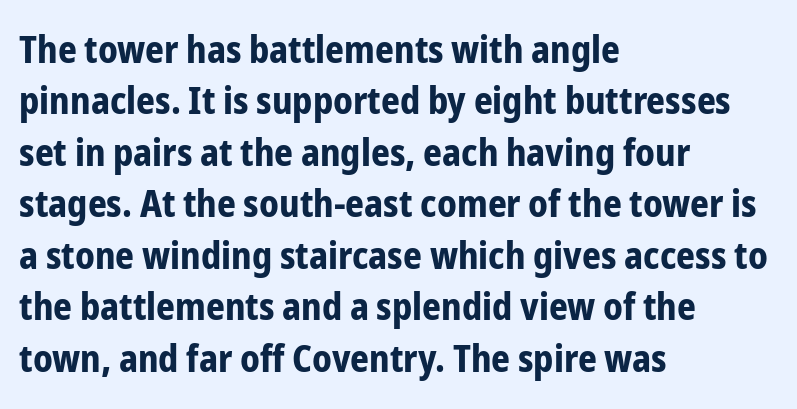
The image shows 37 px bold, condensed sans-serif type, upright; set left-aligned, normal line spacing (1.39x), normal letter spacing, not underlined; low stroke contrast and a medium x-height.
